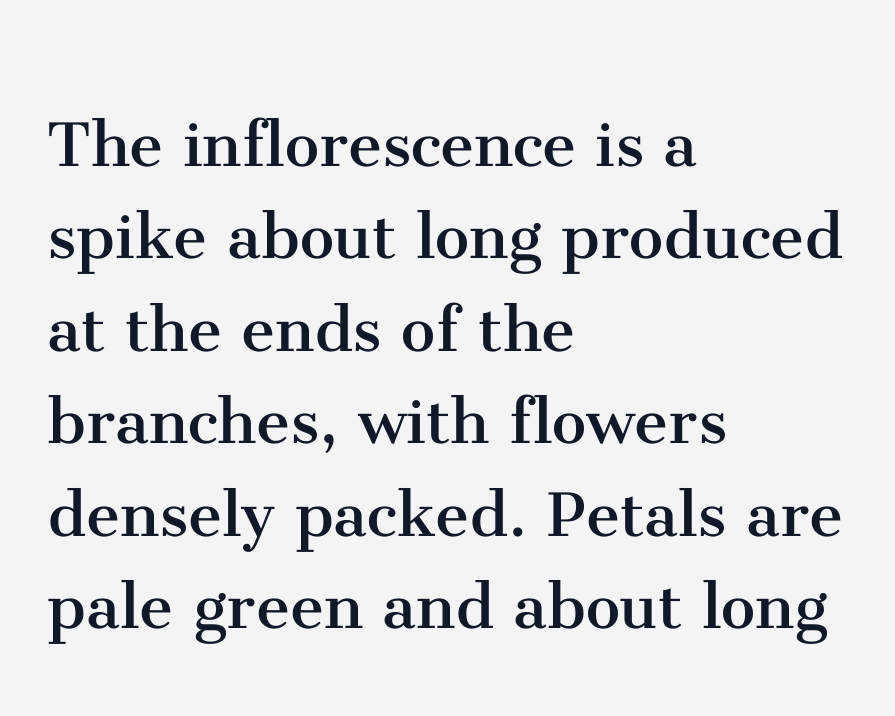
{"serif": "yes", "italic": "no", "bold": "no", "weight": "regular", "width": "normal", "stroke_contrast": "medium", "x_height": "medium", "monospaced": "no", "underline": "no", "align": "left", "line_spacing_ratio": 1.2, "letter_spacing": "normal", "letter_spacing_em": 0.0, "glyph_px": 77}
